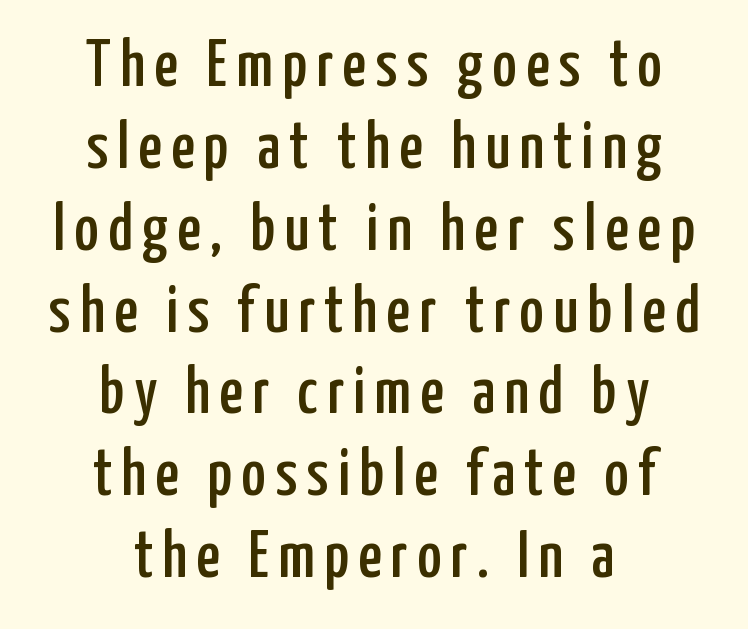
The baseline area is clear. This sample has the flowing, uneven cadence of proportional lettering. This is sans-serif lettering, the kind often seen on screens and signage. Upright lettering throughout. A centered setting, common on invitations and titles, is used for this passage.
